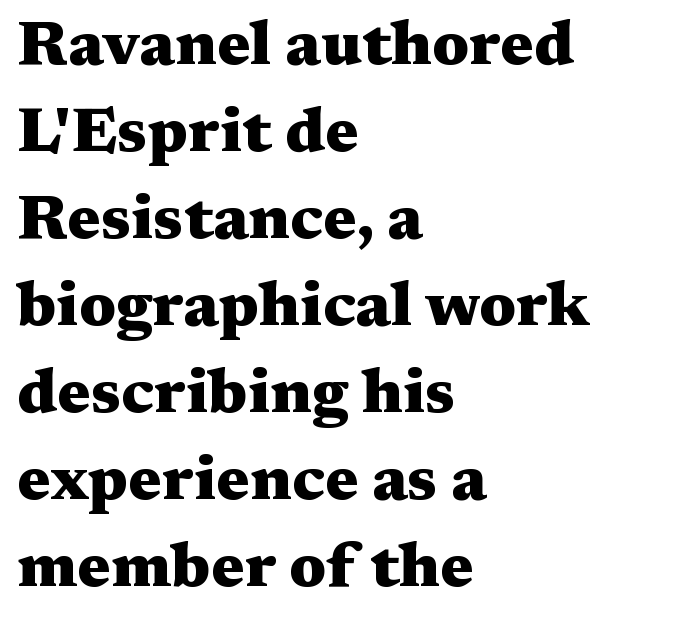
Q: Is the text bold? A: Yes.
Q: Is the text italic (slanted)? A: No, it is upright.
Q: Is the typeface a serif or a sans-serif typeface? A: Serif.
Q: Is the text underlined? A: No.
Q: How is the paragraph aligned? A: Left-aligned.
Q: Is the spacing between letters normal or unusually wide? A: Normal.
Q: Is the spacing between lines tight, normal or loose? A: Normal.
Q: Width (condensed, normal, or wide)? A: Wide.
Q: Stroke contrast? A: Medium.
Q: x-height? A: Medium.
Q: Monospaced? A: No.
